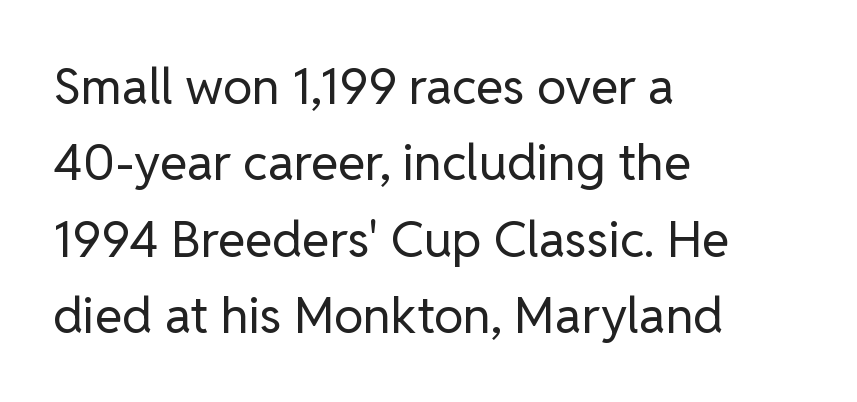
The image shows 50 px regular-weight sans-serif type, upright; set left-aligned, normal line spacing (1.53x), normal letter spacing, not underlined; low stroke contrast and a medium x-height.
